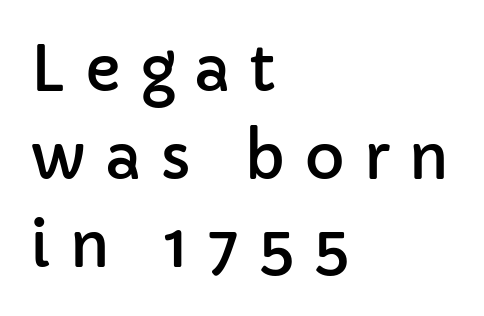
{"serif": "no", "italic": "no", "width": "normal", "stroke_contrast": "low", "x_height": "medium", "monospaced": "no", "underline": "no", "align": "left", "line_spacing": "normal", "line_spacing_ratio": 1.42, "letter_spacing": "wide", "letter_spacing_em": 0.3, "glyph_px": 62}
